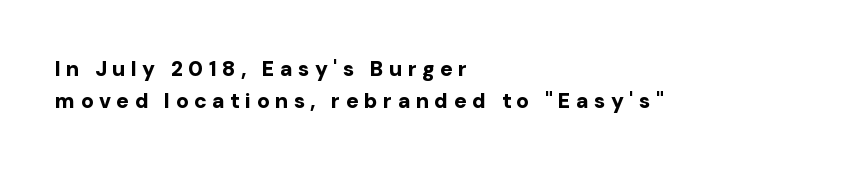
{"italic": "no", "bold": "yes", "underline": "no", "align": "left", "line_spacing": "normal", "line_spacing_ratio": 1.52, "letter_spacing": "wide", "letter_spacing_em": 0.26, "glyph_px": 21}
